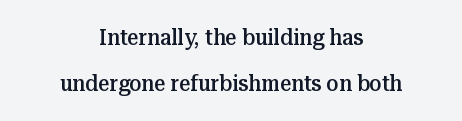
The image shows 22 px text type, upright; set centered, loose line spacing (2.08x), normal letter spacing, not underlined.
